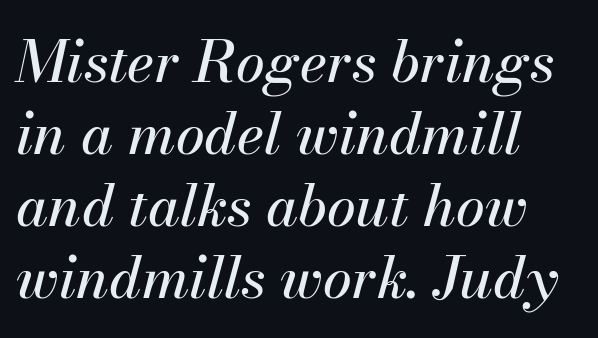
The rag falls on the right side of this text block. A clean baseline with only descenders dipping below it. Style check: oblique. Do the characters align in a grid? No, the font is proportional.
